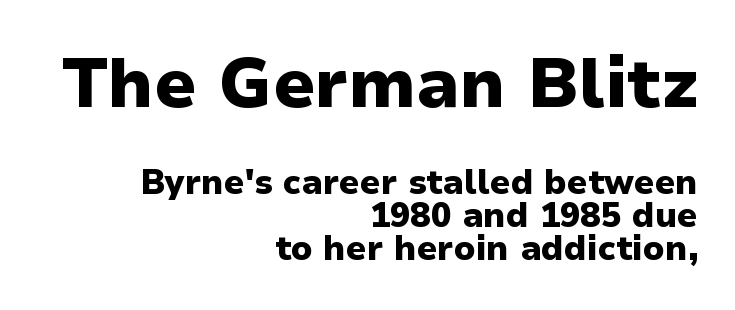
Q: Is the text bold? A: Yes.
Q: Is the text italic (slanted)? A: No, it is upright.
Q: Is the typeface a serif or a sans-serif typeface? A: Sans-serif.
Q: Is the text underlined? A: No.
Q: How is the paragraph aligned? A: Right-aligned.
Q: Is the spacing between letters normal or unusually wide? A: Normal.
Q: Is the spacing between lines tight, normal or loose? A: Tight.
Q: Which block of text is set in a larger size, the first (top) or the second (bottom)? A: The first (top) one.
Q: Width (condensed, normal, or wide)? A: Normal.
Q: Stroke contrast? A: Low.
Q: x-height? A: Medium.
Q: Monospaced? A: No.
